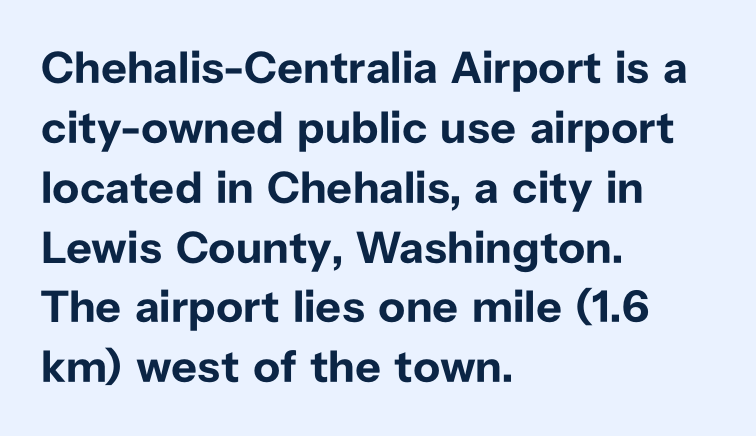
The image shows 45 px bold sans-serif type, upright; set left-aligned, normal line spacing (1.33x), normal letter spacing, not underlined; low stroke contrast and a medium x-height.
